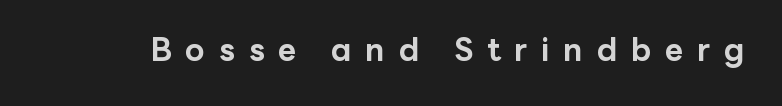
Q: Is the text bold? A: Yes.
Q: Is the text italic (slanted)? A: No, it is upright.
Q: Is the typeface a serif or a sans-serif typeface? A: Sans-serif.
Q: Is the text underlined? A: No.
Q: Is the spacing between letters normal or unusually wide? A: Unusually wide.
Q: Width (condensed, normal, or wide)? A: Normal.
Q: Stroke contrast? A: Low.
Q: x-height? A: Medium.
Q: Monospaced? A: No.
